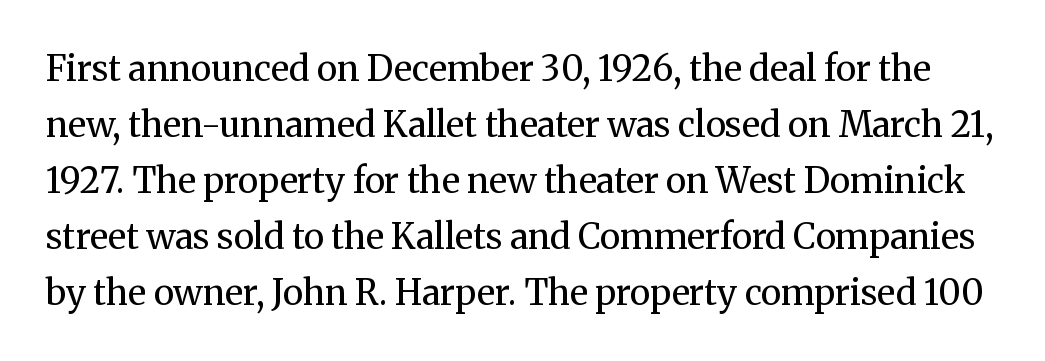
{"serif": "yes", "italic": "no", "bold": "no", "weight": "regular", "width": "normal", "stroke_contrast": "medium", "x_height": "medium", "monospaced": "no", "underline": "no", "line_spacing": "normal", "line_spacing_ratio": 1.6, "letter_spacing": "normal", "letter_spacing_em": 0.0, "glyph_px": 35}
